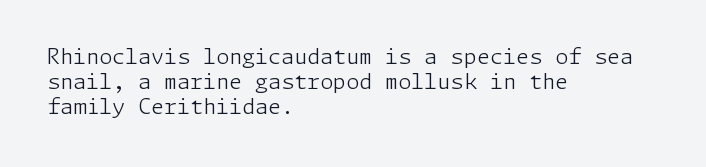
The image shows 21 px text type, upright; set left-aligned, line spacing 1.2x, normal letter spacing, not underlined.
